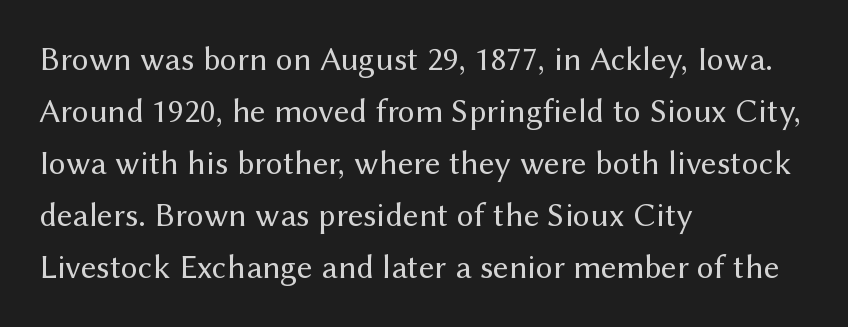
{"serif": "no", "italic": "no", "bold": "no", "weight": "regular", "width": "normal", "stroke_contrast": "medium", "x_height": "medium", "monospaced": "no", "underline": "no", "align": "left", "line_spacing": "normal", "line_spacing_ratio": 1.53, "letter_spacing": "normal", "letter_spacing_em": 0.0, "glyph_px": 34}
